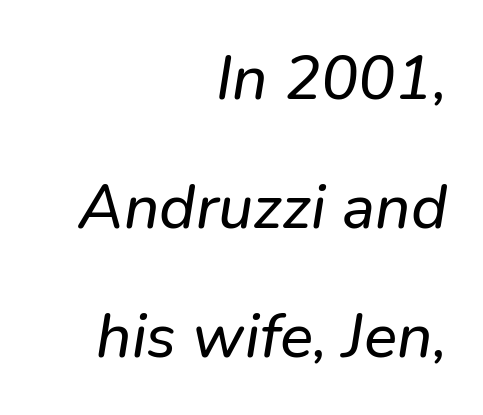
Q: Is the text italic (slanted)? A: Yes, it leans right by about 9 degrees.
Q: Is the text underlined? A: No.
Q: How is the paragraph aligned? A: Right-aligned.
Q: Is the spacing between letters normal or unusually wide? A: Normal.
Q: Is the spacing between lines tight, normal or loose? A: Loose.
Q: Width (condensed, normal, or wide)? A: Normal.
Q: Stroke contrast? A: Low.
Q: x-height? A: Medium.
Q: Monospaced? A: No.
